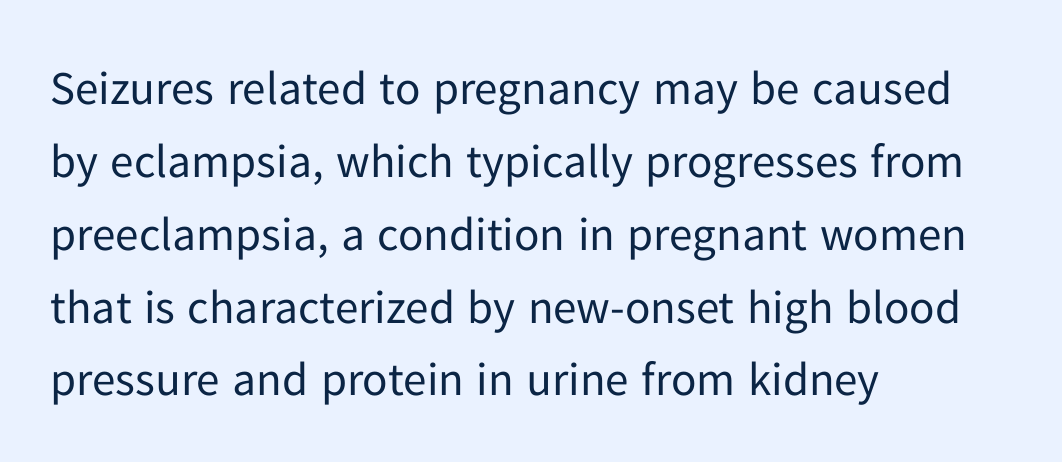
The image shows 47 px regular-weight sans-serif type, upright; set left-aligned, normal line spacing (1.55x), normal letter spacing, not underlined; low stroke contrast and a medium x-height.
